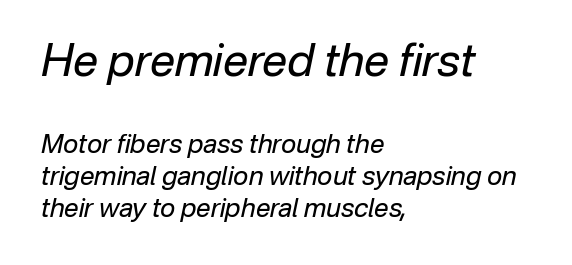
Q: Is the text bold? A: No.
Q: Is the text italic (slanted)? A: Yes, it leans right by about 12 degrees.
Q: Is the text underlined? A: No.
Q: How is the paragraph aligned? A: Left-aligned.
Q: Is the spacing between letters normal or unusually wide? A: Normal.
Q: Which block of text is set in a larger size, the first (top) or the second (bottom)? A: The first (top) one.
Q: Width (condensed, normal, or wide)? A: Normal.
Q: Stroke contrast? A: Low.
Q: x-height? A: Medium.
Q: Monospaced? A: No.
